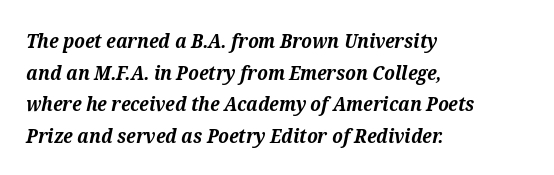
The image shows 20 px bold type, italic (leaning right); set left-aligned, normal line spacing (1.58x), normal letter spacing, not underlined.
